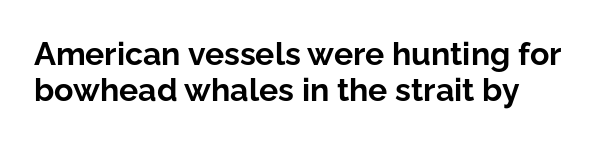
{"serif": "no", "italic": "no", "bold": "yes", "weight": "bold", "width": "normal", "stroke_contrast": "low", "x_height": "medium", "monospaced": "no", "underline": "no", "line_spacing": "tight", "line_spacing_ratio": 1.12, "letter_spacing": "normal", "letter_spacing_em": 0.0, "glyph_px": 32}
